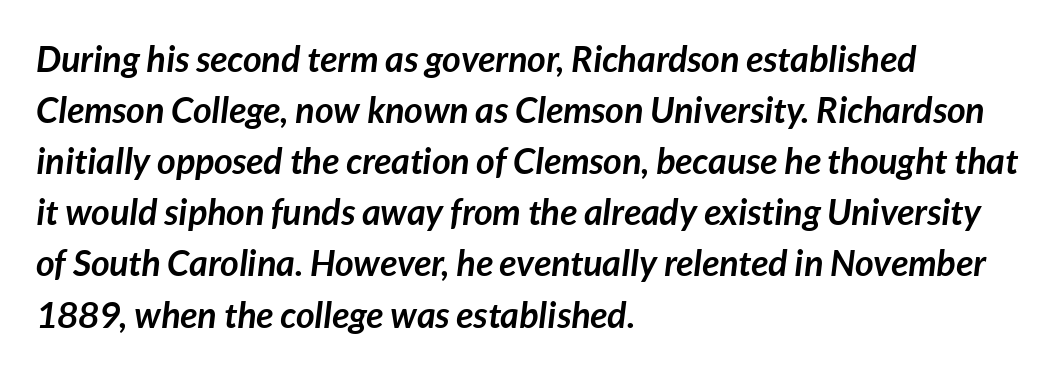
Q: Is the text bold? A: Yes.
Q: Is the text italic (slanted)? A: Yes, it leans right by about 7 degrees.
Q: Is the text underlined? A: No.
Q: How is the paragraph aligned? A: Left-aligned.
Q: Is the spacing between letters normal or unusually wide? A: Normal.
Q: Is the spacing between lines tight, normal or loose? A: Normal.
Q: Width (condensed, normal, or wide)? A: Normal.
Q: Stroke contrast? A: Low.
Q: x-height? A: Medium.
Q: Monospaced? A: No.
